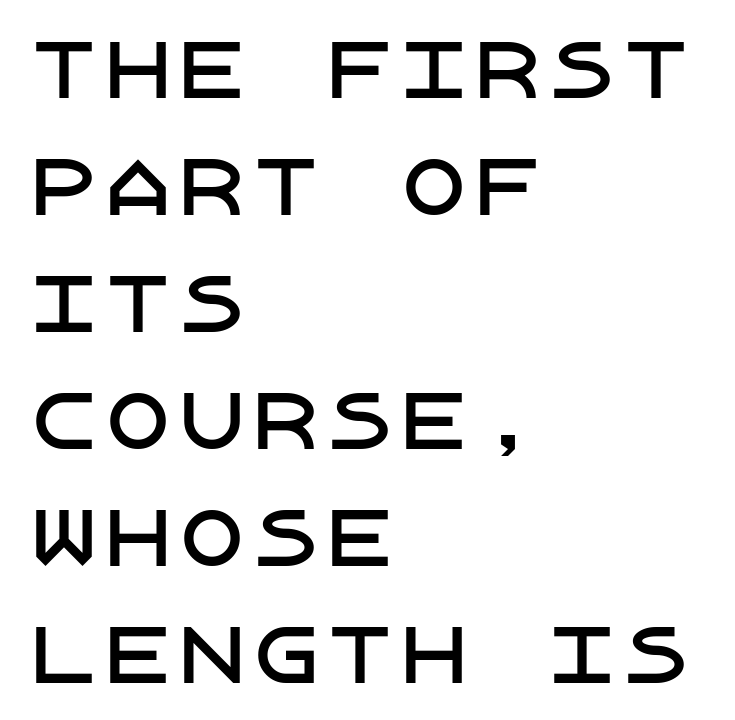
{"serif": "no", "italic": "no", "width": "normal", "stroke_contrast": "low", "x_height": "large", "underline": "no", "align": "left", "line_spacing": "normal", "line_spacing_ratio": 1.58, "letter_spacing": "normal", "letter_spacing_em": 0.0, "glyph_px": 74}
